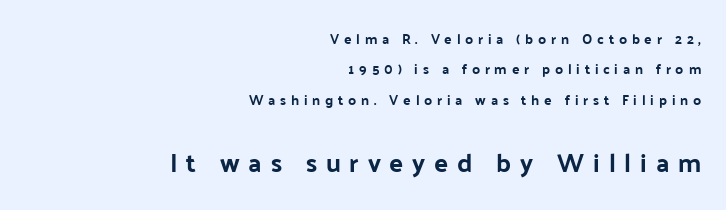
The image shows 26 px text type, upright; set right-aligned, loose line spacing (2.17x), unusually wide letter spacing (+0.34 em), not underlined; the second (bottom) block is 1.86x larger.
